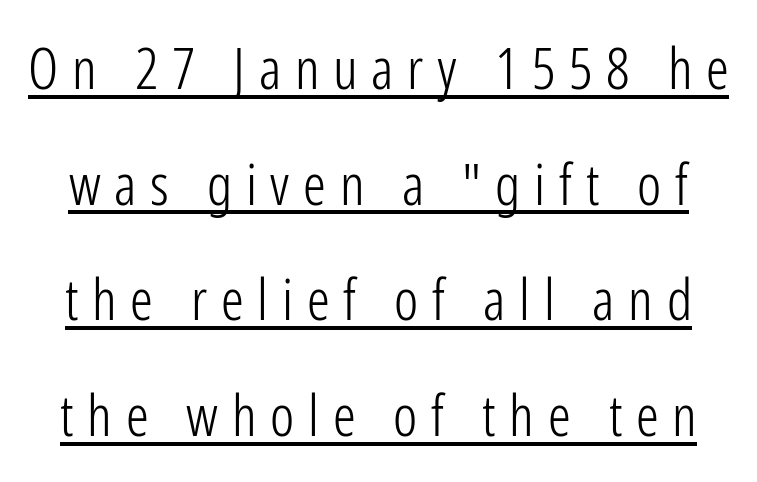
The image shows 57 px light, condensed sans-serif type, upright; set loose line spacing (2.03x), unusually wide letter spacing (+0.24 em), underlined; low stroke contrast and a medium x-height.
